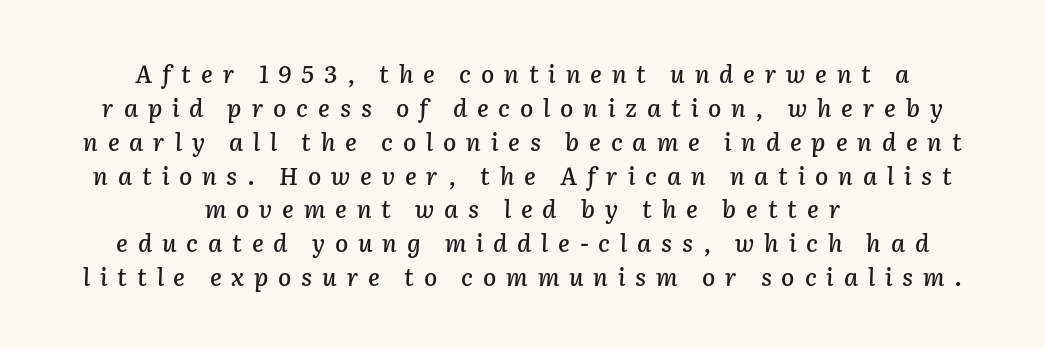
{"italic": "yes", "lean": "right", "slant_degrees": 2, "underline": "no", "align": "center", "line_spacing": "normal", "line_spacing_ratio": 1.41, "letter_spacing": "wide", "letter_spacing_em": 0.41, "glyph_px": 24}
